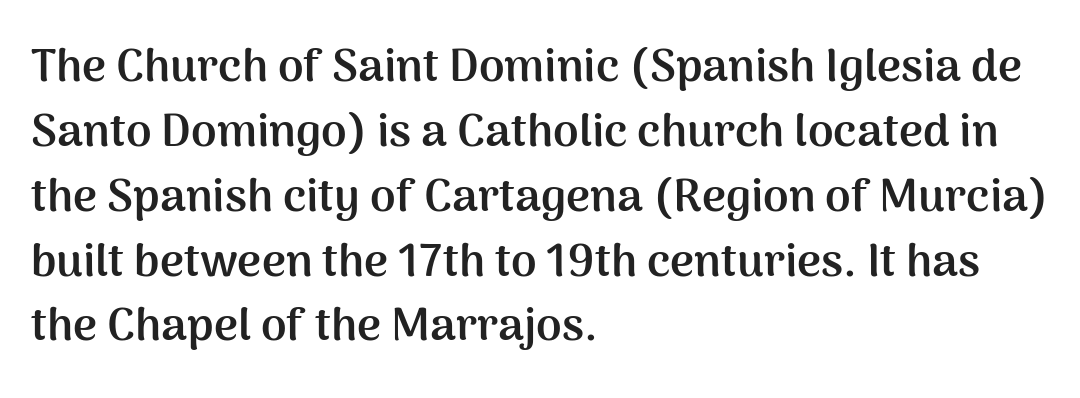
The image shows 46 px semibold sans-serif type, upright; set left-aligned, normal line spacing (1.41x), normal letter spacing, not underlined; medium stroke contrast and a medium x-height.
